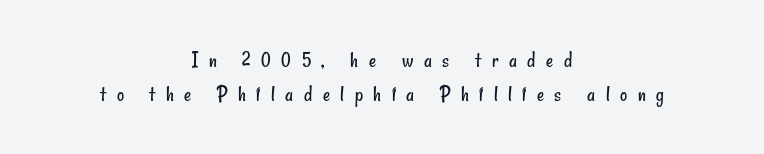
A typesetter would call this leading conventional body-copy spacing. No chunkiness to these letters — they're not bold. The baseline area is clear. These lines stack symmetrically, like a column narrowing and widening about its center. Observe the wide spacing: letters keep a clear distance from each other.
